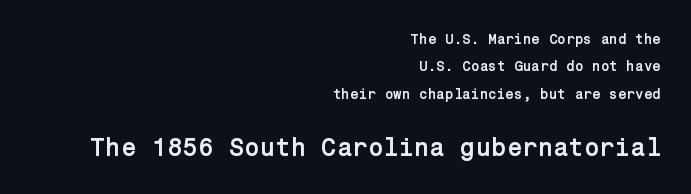
The sample has been set heavy, in full bold. The ragged edge is on the left, which tells us the setting is flush right. The line texture is even and compact thanks to regular tracking. Of the two passages, the one underneath uses the larger point size. Plain, unruled lines of type. Rendered with straight, roman letterforms.
